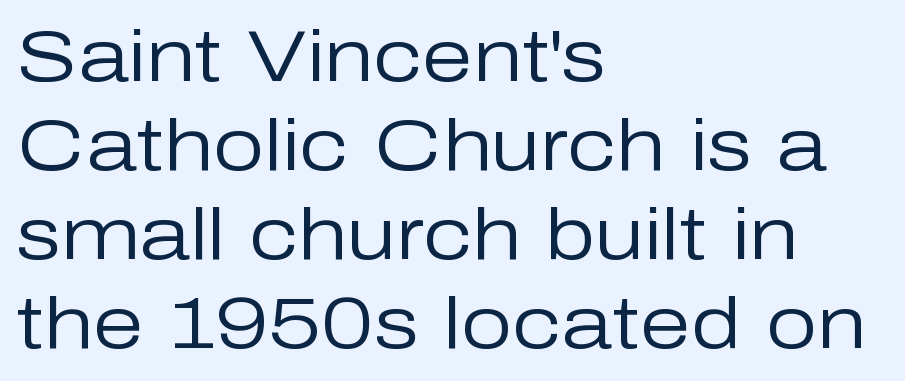
Q: Is the text bold? A: No.
Q: Is the text italic (slanted)? A: No, it is upright.
Q: Is the typeface a serif or a sans-serif typeface? A: Sans-serif.
Q: Is the text underlined? A: No.
Q: How is the paragraph aligned? A: Left-aligned.
Q: Is the spacing between letters normal or unusually wide? A: Normal.
Q: Width (condensed, normal, or wide)? A: Normal.
Q: Stroke contrast? A: Low.
Q: x-height? A: Medium.
Q: Monospaced? A: No.
